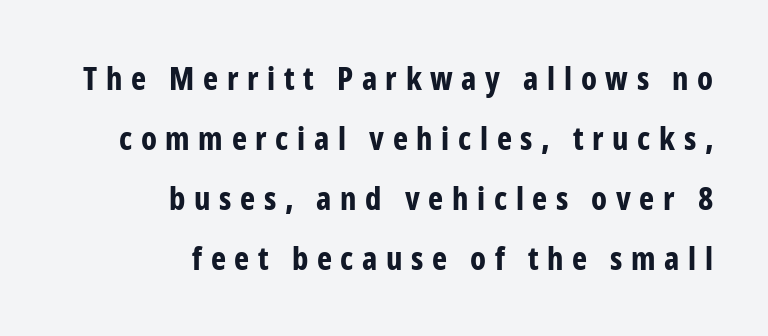
The image shows 32 px bold, condensed sans-serif type, upright; set right-aligned, line spacing 1.88x, unusually wide letter spacing (+0.27 em), not underlined; low stroke contrast and a medium x-height.
